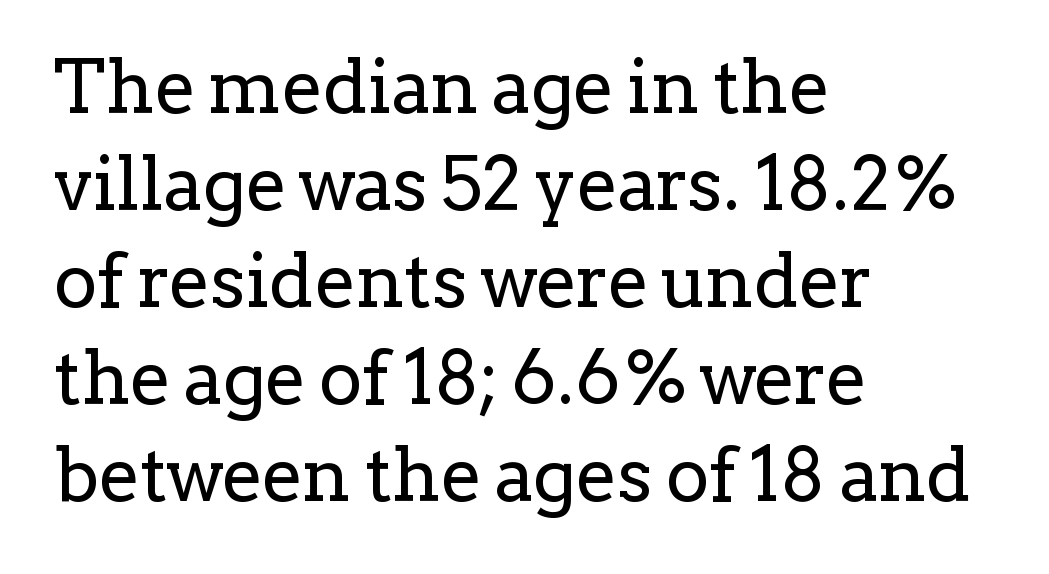
The image shows 74 px regular-weight serif type, upright; set left-aligned, normal line spacing (1.31x), normal letter spacing, not underlined; low stroke contrast and a medium x-height.
